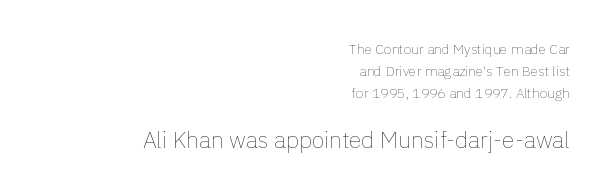
Q: Is the text bold? A: No.
Q: Is the text italic (slanted)? A: No, it is upright.
Q: Is the text underlined? A: No.
Q: How is the paragraph aligned? A: Right-aligned.
Q: Is the spacing between letters normal or unusually wide? A: Normal.
Q: Is the spacing between lines tight, normal or loose? A: Normal.
Q: Which block of text is set in a larger size, the first (top) or the second (bottom)? A: The second (bottom) one.
